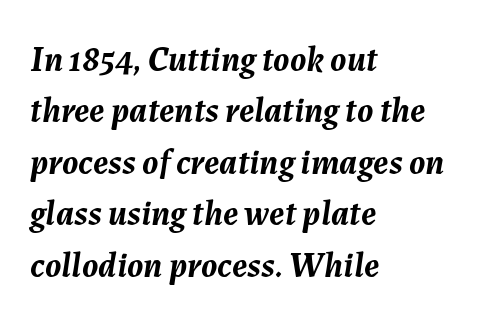
{"italic": "yes", "lean": "right", "slant_degrees": 7, "bold": "yes", "weight": "semibold", "width": "normal", "stroke_contrast": "medium", "x_height": "medium", "monospaced": "no", "underline": "no", "align": "left", "line_spacing": "normal", "line_spacing_ratio": 1.47, "letter_spacing": "normal", "letter_spacing_em": 0.0, "glyph_px": 35}
